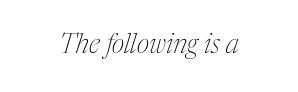
Q: Is the text bold? A: No.
Q: Is the text italic (slanted)? A: Yes, it leans right by about 17 degrees.
Q: Is the text underlined? A: No.
Q: Is the spacing between letters normal or unusually wide? A: Normal.
